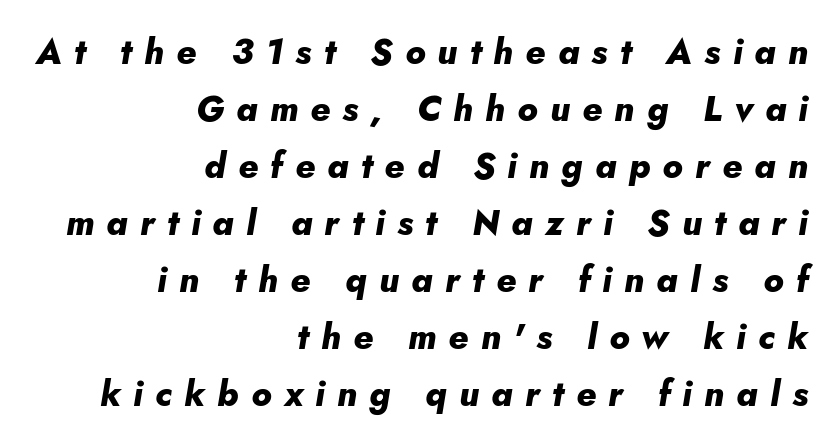
Looking at the ascenders, they clearly lean. Horizontal alignment here is rightward, an uncommon choice for prose. Check under the words: just untouched page. Leading matches the norm, producing a regular column.
